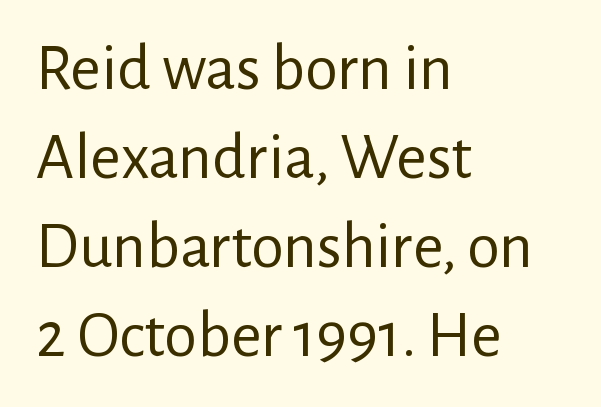
Line beginnings align vertically; line endings do not. No letter is thick-stroked: the sample isn't bold. Vertically, the passage feels balanced, rows spaced as you'd expect. Plain, unruled lines of type. The rendering keeps characters at their native spacing. These lines were composed using upright roman letters.
